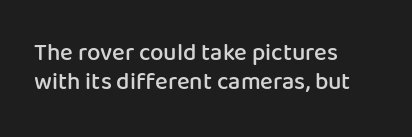
This rendering leaves character spacing at its baseline value. The gap between lines stays unmarked. Characters remain perfectly vertical along every line. The compositor pushed each line to the left boundary.
